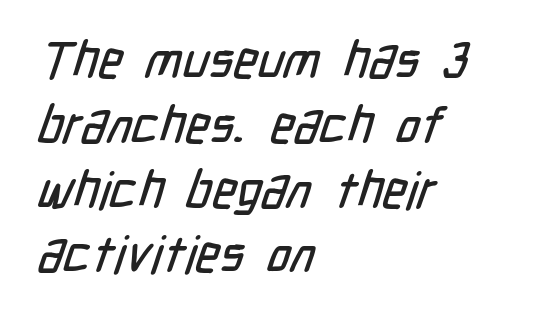
Plain, unruled lines of type. Stroke terminals: plain, sans-serif. A normal amount of white space separates one row of letters from the next. A typesetter would call this zero additional tracking.
